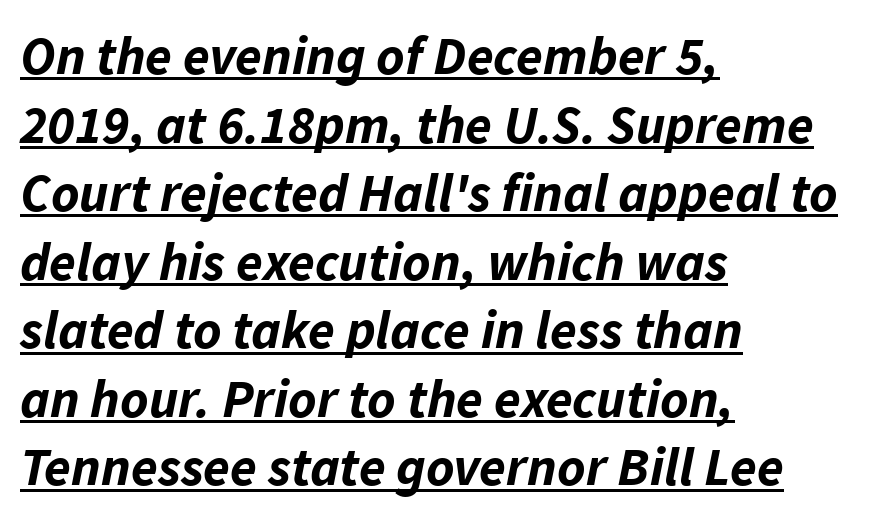
The image shows 54 px bold type, italic (leaning right); set left-aligned, normal line spacing (1.27x), normal letter spacing, underlined; low stroke contrast and a medium x-height.
